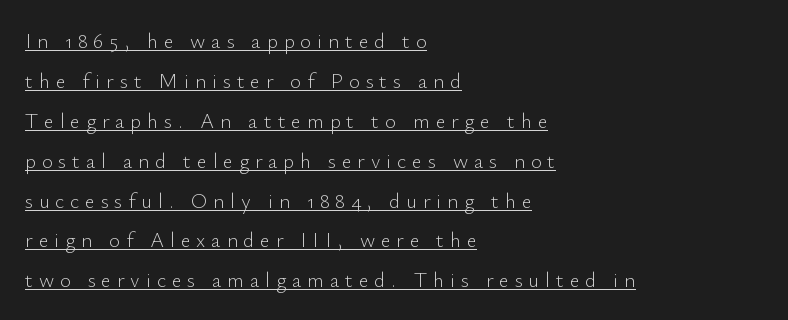
Q: Is the text bold? A: No.
Q: Is the text italic (slanted)? A: No, it is upright.
Q: Is the text underlined? A: Yes.
Q: How is the paragraph aligned? A: Left-aligned.
Q: Is the spacing between letters normal or unusually wide? A: Unusually wide.
Q: Is the spacing between lines tight, normal or loose? A: Loose.
